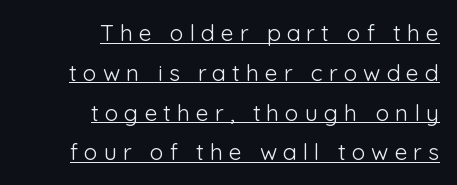
The image shows 23 px text type, upright; set right-aligned, line spacing 1.73x, unusually wide letter spacing (+0.26 em), underlined.
